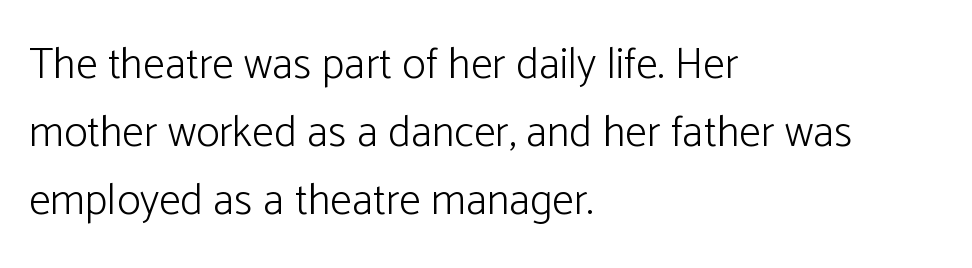
Q: Is the text bold? A: No.
Q: Is the text italic (slanted)? A: No, it is upright.
Q: Is the typeface a serif or a sans-serif typeface? A: Sans-serif.
Q: Is the text underlined? A: No.
Q: How is the paragraph aligned? A: Left-aligned.
Q: Is the spacing between letters normal or unusually wide? A: Normal.
Q: Is the spacing between lines tight, normal or loose? A: Normal.
Q: Width (condensed, normal, or wide)? A: Normal.
Q: Stroke contrast? A: Low.
Q: x-height? A: Medium.
Q: Monospaced? A: No.
